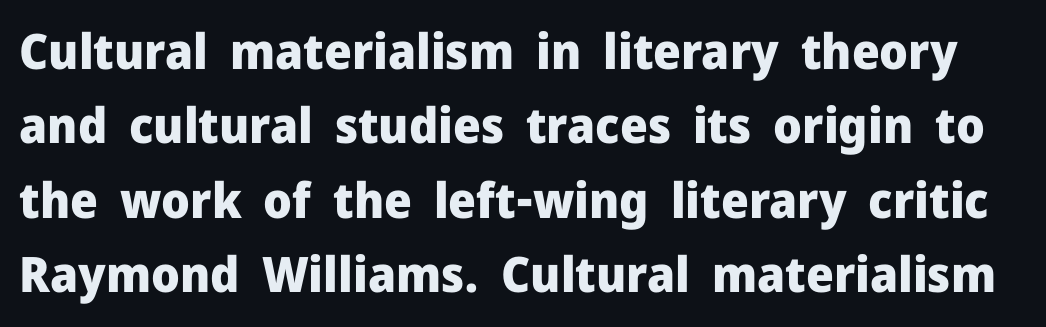
Letterform terminals end flat and unadorned throughout the passage. Vertical spacing — default. These lines are rendered in a variable-pitch font. Clear beneath every line of the passage. The letters stand upright; this is a roman face.
